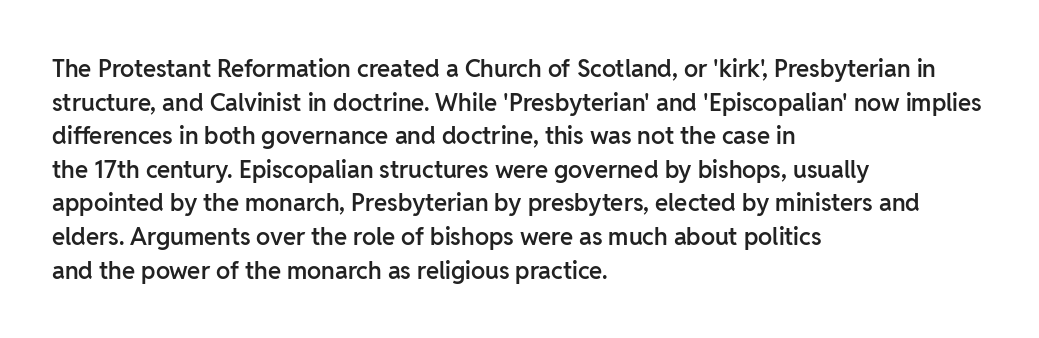
Q: Is the text bold? A: Semi-bold.
Q: Is the text italic (slanted)? A: No, it is upright.
Q: Is the text underlined? A: No.
Q: How is the paragraph aligned? A: Left-aligned.
Q: Is the spacing between letters normal or unusually wide? A: Normal.
Q: Is the spacing between lines tight, normal or loose? A: Normal.
